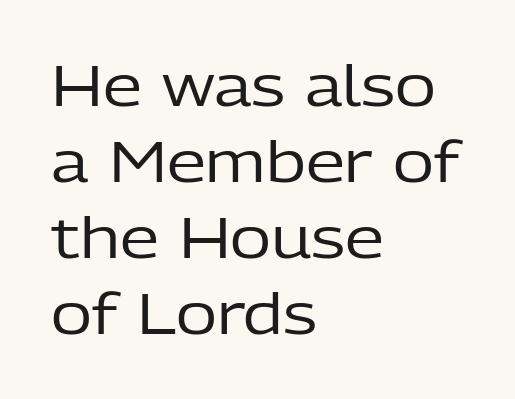
The image shows 56 px regular-weight sans-serif type, upright; set left-aligned, normal line spacing (1.36x), normal letter spacing, not underlined; low stroke contrast and a medium x-height.
